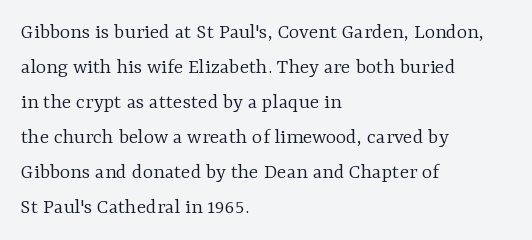
{"italic": "no", "bold": "no", "underline": "no", "align": "left", "line_spacing": "normal", "line_spacing_ratio": 1.59, "letter_spacing": "normal", "letter_spacing_em": 0.0, "glyph_px": 22}
